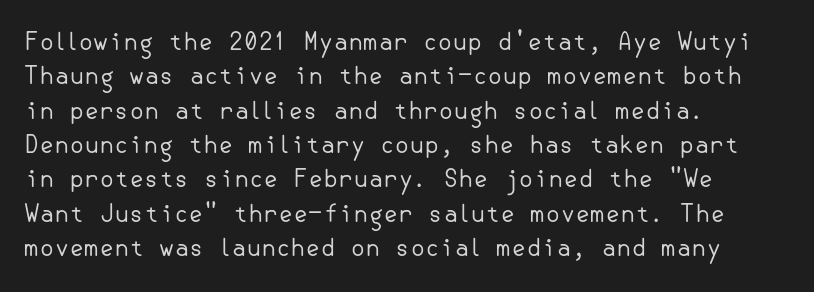
The image shows 24 px text type, upright; set left-aligned, normal line spacing (1.43x), normal letter spacing, not underlined.
